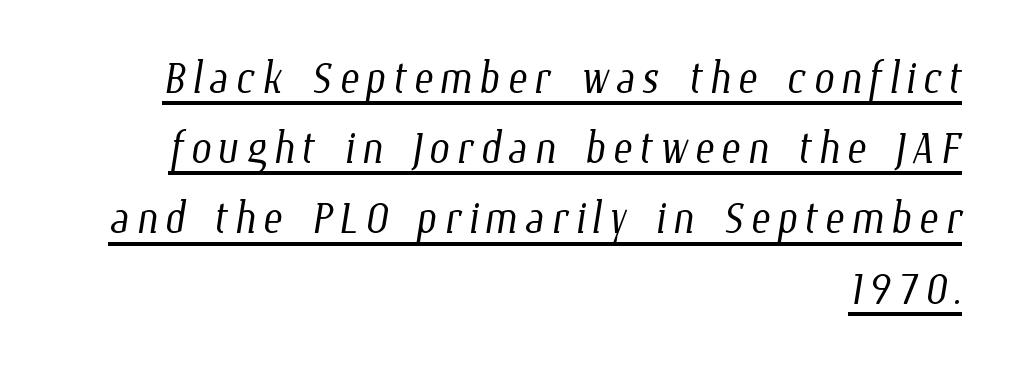
Alignment: flush right. You could not count columns in this text — the font is proportionally spaced. No heavy texture on the line: the type isn't bold. Has an underline been added? It has.
